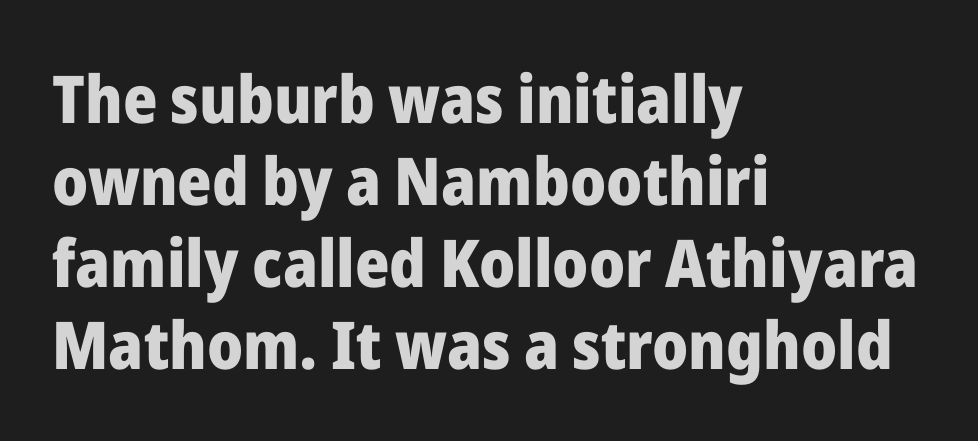
The image shows 66 px heavy sans-serif type, upright; set left-aligned, line spacing 1.24x, normal letter spacing, not underlined; low stroke contrast and a medium x-height.
